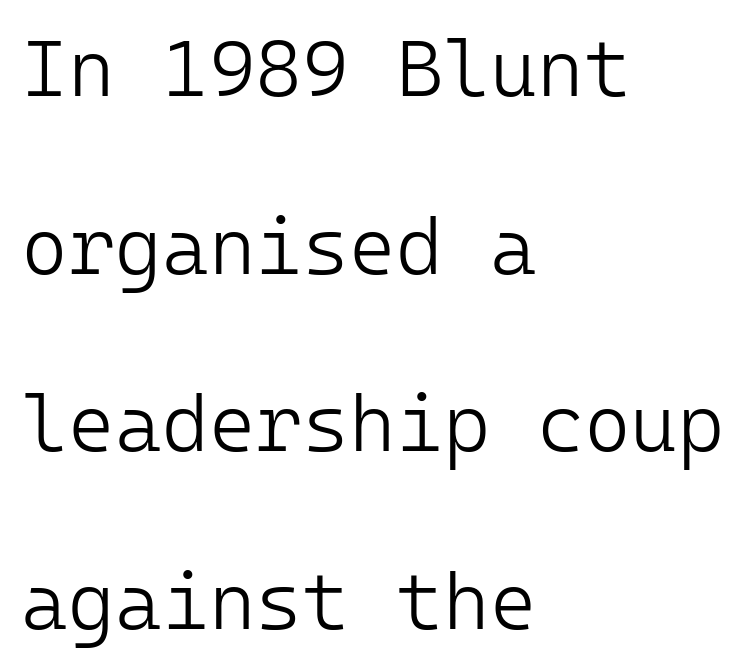
Each word holds together tightly as a unit, with standard inter-letter gaps. Each letter's strokes conclude bluntly, with no projecting serifs. In terms of leading, this rendering errs on the spacious side. Line starts are locked; line ends wander. A typesetter would mark this as roman, not italic.
